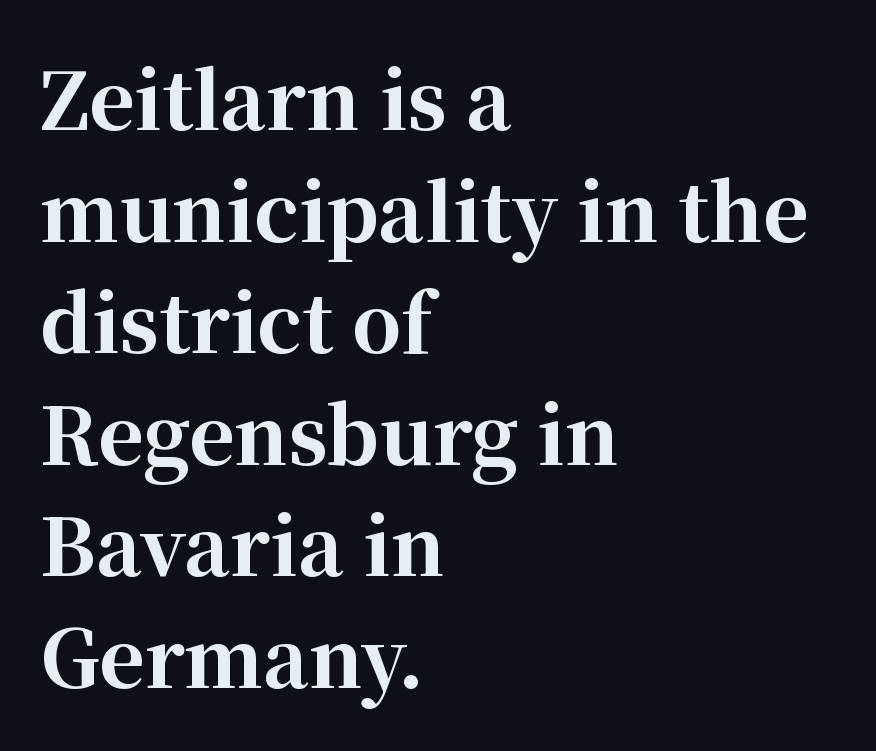
Q: Is the text bold? A: Yes.
Q: Is the text italic (slanted)? A: No, it is upright.
Q: Is the typeface a serif or a sans-serif typeface? A: Serif.
Q: Is the text underlined? A: No.
Q: How is the paragraph aligned? A: Left-aligned.
Q: Is the spacing between letters normal or unusually wide? A: Normal.
Q: Is the spacing between lines tight, normal or loose? A: Normal.
Q: Width (condensed, normal, or wide)? A: Normal.
Q: Stroke contrast? A: High.
Q: x-height? A: Medium.
Q: Monospaced? A: No.
